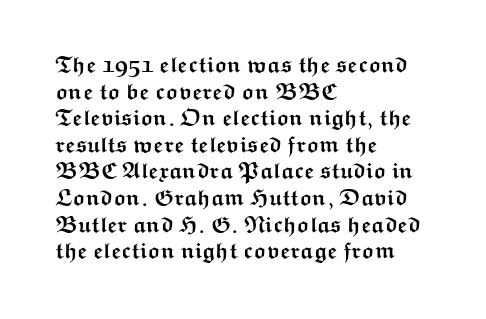
Which margin do the lines hug? The left one — the right edge is uneven. Weight check: bold — yes, fully. Tracking here is standard; glyphs follow each other at the usual distance. Unlike italic type, these characters show no tilt at all. Just letters on the line, the space beneath them empty.
